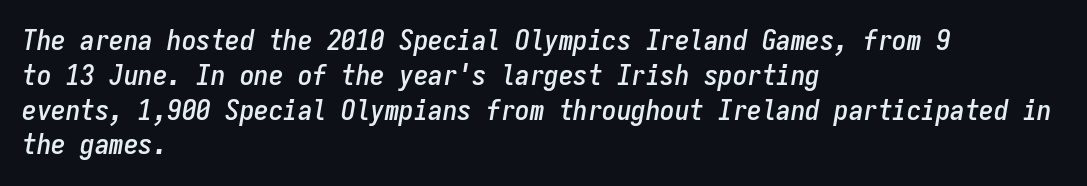
{"italic": "yes", "lean": "right", "slant_degrees": 9, "width": "condensed", "stroke_contrast": "low", "x_height": "medium", "monospaced": "yes", "underline": "no", "align": "left", "line_spacing_ratio": 1.2, "letter_spacing": "normal", "letter_spacing_em": 0.0, "glyph_px": 29}
